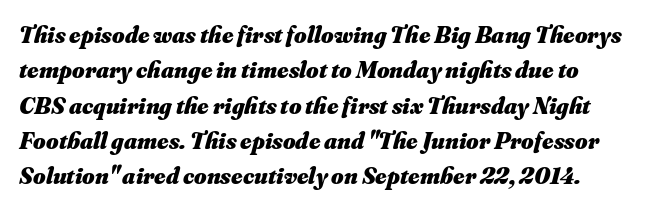
The image shows 24 px bold type, italic (leaning right); set normal line spacing (1.47x), normal letter spacing, not underlined.
